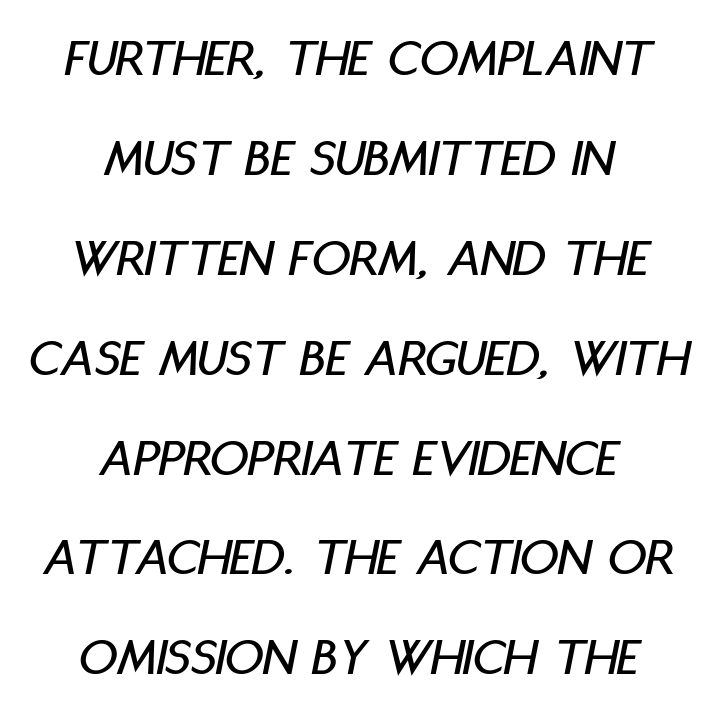
The image shows 54 px condensed type, italic (leaning right); set centered, line spacing 1.85x, normal letter spacing, not underlined; low stroke contrast and a large x-height.
